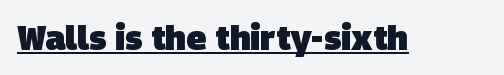
The image shows 34 px heavy sans-serif type; set normal letter spacing, underlined; low stroke contrast and a large x-height.
